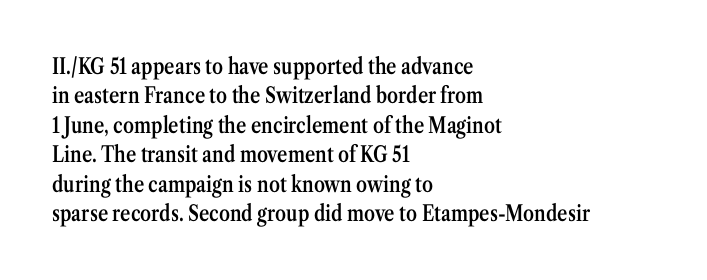
Q: Is the text bold? A: Semi-bold.
Q: Is the text italic (slanted)? A: No, it is upright.
Q: Is the text underlined? A: No.
Q: How is the paragraph aligned? A: Left-aligned.
Q: Is the spacing between letters normal or unusually wide? A: Normal.
Q: Is the spacing between lines tight, normal or loose? A: Normal.
